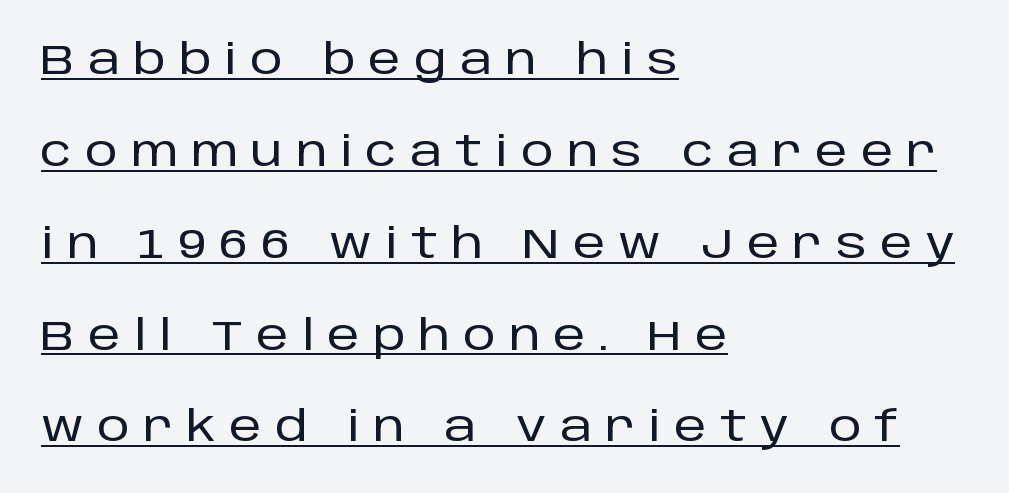
Q: Is the text italic (slanted)? A: No, it is upright.
Q: Is the typeface a serif or a sans-serif typeface? A: Sans-serif.
Q: Is the text underlined? A: Yes.
Q: How is the paragraph aligned? A: Left-aligned.
Q: Is the spacing between letters normal or unusually wide? A: Unusually wide.
Q: Is the spacing between lines tight, normal or loose? A: Loose.
Q: Width (condensed, normal, or wide)? A: Normal.
Q: Stroke contrast? A: Low.
Q: x-height? A: Large.
Q: Monospaced? A: No.
